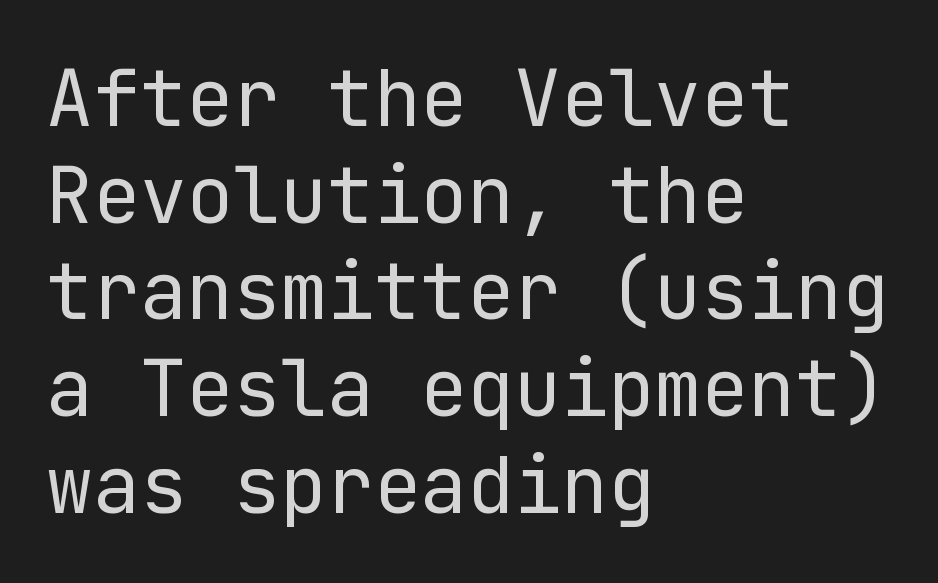
The image shows 78 px regular-weight sans-serif type, upright; set left-aligned, line spacing 1.24x, normal letter spacing, not underlined; low stroke contrast and a medium x-height.
